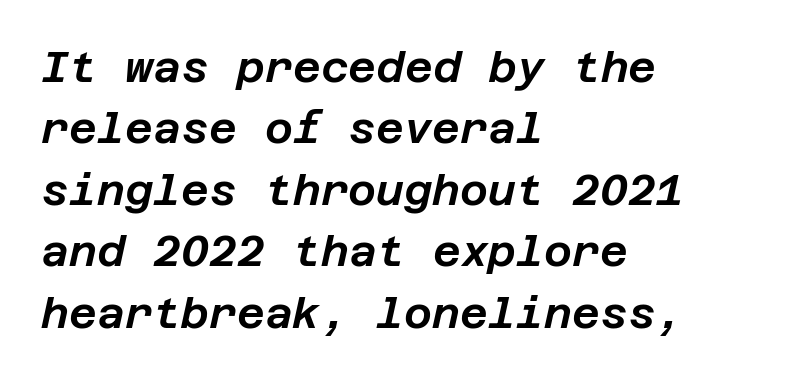
{"italic": "yes", "lean": "right", "slant_degrees": 12, "width": "normal", "stroke_contrast": "low", "x_height": "large", "underline": "no", "align": "left", "line_spacing": "normal", "line_spacing_ratio": 1.43, "letter_spacing": "normal", "letter_spacing_em": 0.0, "glyph_px": 43}
